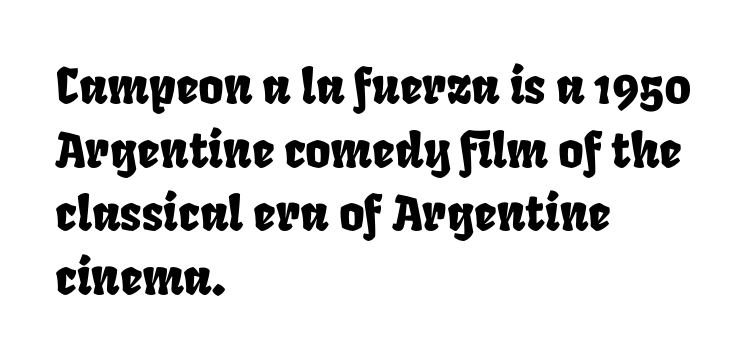
Q: Is the text underlined? A: No.
Q: How is the paragraph aligned? A: Left-aligned.
Q: Is the spacing between letters normal or unusually wide? A: Normal.
Q: Is the spacing between lines tight, normal or loose? A: Normal.
Q: Width (condensed, normal, or wide)? A: Condensed.
Q: Stroke contrast? A: Low.
Q: x-height? A: Large.
Q: Monospaced? A: No.
